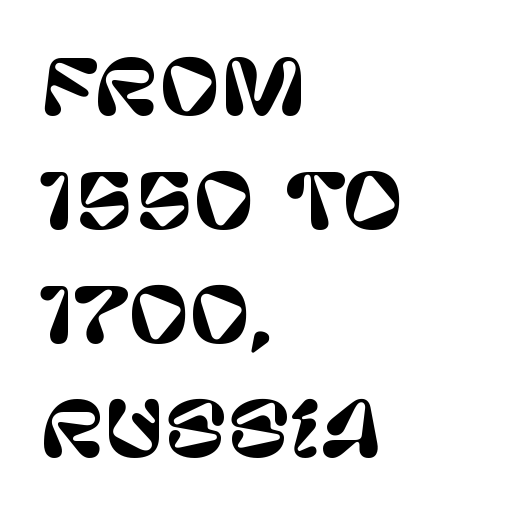
Q: Is the text italic (slanted)? A: Yes.
Q: Is the typeface a serif or a sans-serif typeface? A: Sans-serif.
Q: Is the text underlined? A: No.
Q: How is the paragraph aligned? A: Left-aligned.
Q: Is the spacing between letters normal or unusually wide? A: Normal.
Q: Is the spacing between lines tight, normal or loose? A: Normal.
Q: Width (condensed, normal, or wide)? A: Normal.
Q: Stroke contrast? A: Low.
Q: x-height? A: Large.
Q: Monospaced? A: No.
